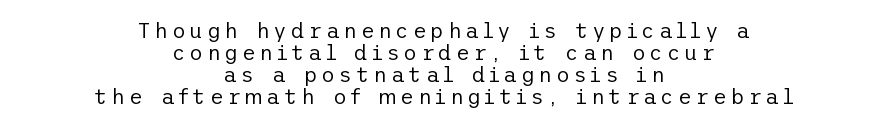
{"italic": "no", "bold": "no", "underline": "no", "align": "center", "line_spacing": "tight", "line_spacing_ratio": 1.05, "glyph_px": 21}
